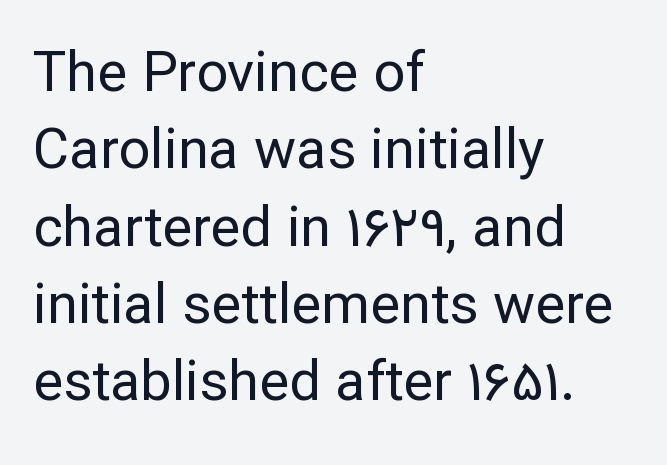
Varying glyph widths throughout — classic text-font behaviour. The font is comparable to plain body text, perhaps lighter. These lines stack with their left ends in a neat column. Just letters on the line, the space beneath them empty. The rows are spaced the way most documents space them.
